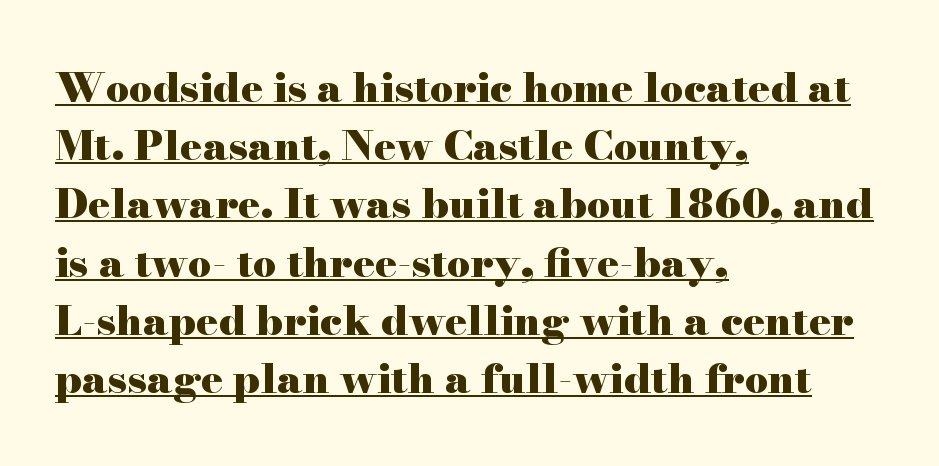
The image shows 41 px heavy, wide serif type, upright; set left-aligned, normal line spacing (1.42x), normal letter spacing, underlined; high stroke contrast and a small x-height.
